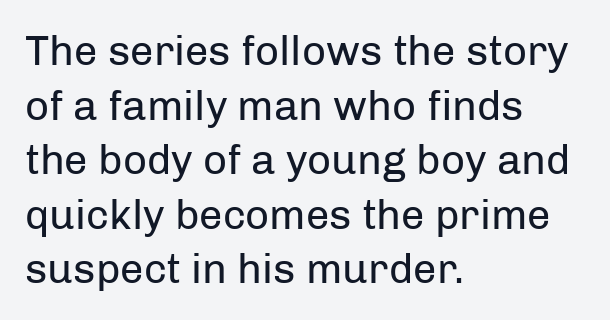
These lines stack with their left ends in a neat column. Is the stroke heavy? The answer is a plain regular-or-lighter. To sum up the face: it is a sans, with no serifs. A typesetter would call this proportional, since set widths differ per character.
